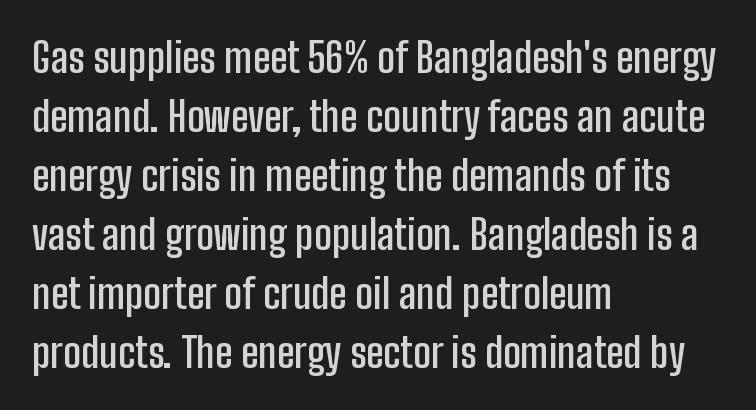
Q: Is the text bold? A: Semi-bold.
Q: Is the text italic (slanted)? A: No, it is upright.
Q: Is the typeface a serif or a sans-serif typeface? A: Sans-serif.
Q: Is the text underlined? A: No.
Q: How is the paragraph aligned? A: Left-aligned.
Q: Is the spacing between letters normal or unusually wide? A: Normal.
Q: Is the spacing between lines tight, normal or loose? A: Normal.
Q: Width (condensed, normal, or wide)? A: Condensed.
Q: Stroke contrast? A: Low.
Q: x-height? A: Medium.
Q: Monospaced? A: No.
